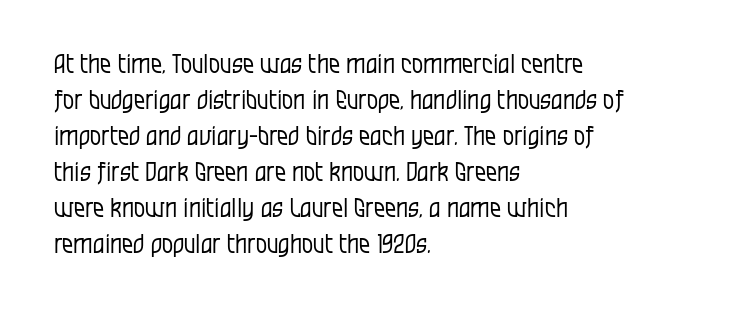
{"italic": "no", "bold": "no", "underline": "no", "align": "left", "line_spacing": "normal", "line_spacing_ratio": 1.44, "letter_spacing": "normal", "letter_spacing_em": 0.0, "glyph_px": 25}
